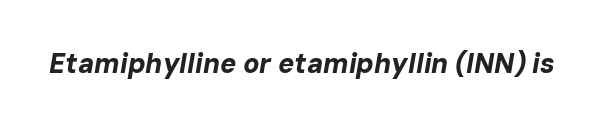
Nobody drew a line under any word here. These lines were composed using italics. This is heavy type, rendered in bold. Letter spacing: default.
